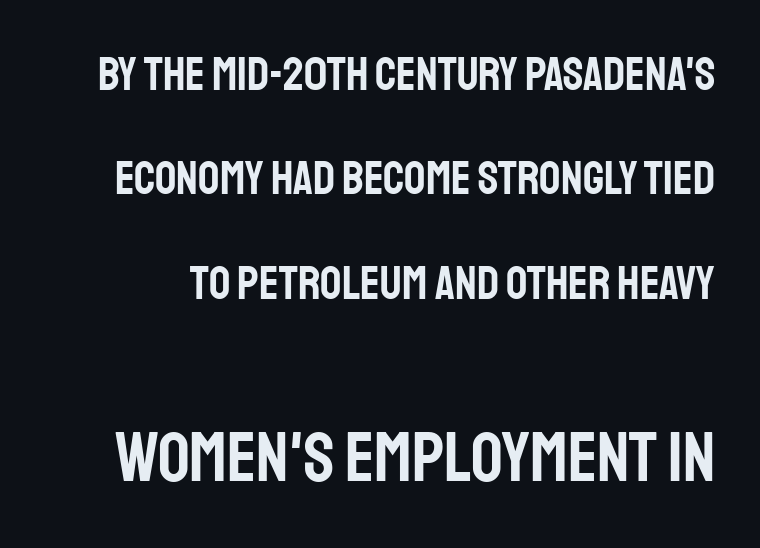
The image shows 70 px condensed sans-serif type, upright; set loose line spacing (2.22x), normal letter spacing, not underlined; the second (bottom) block is 1.49x larger; low stroke contrast and a large x-height.
